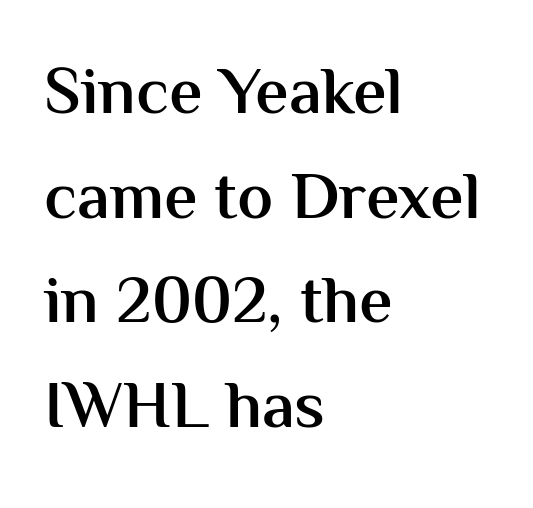
{"serif": "no", "italic": "no", "bold": "semi", "weight": "semibold", "width": "normal", "stroke_contrast": "medium", "x_height": "medium", "monospaced": "no", "underline": "no", "align": "left", "line_spacing": "normal", "line_spacing_ratio": 1.56, "letter_spacing": "normal", "letter_spacing_em": 0.0, "glyph_px": 67}
